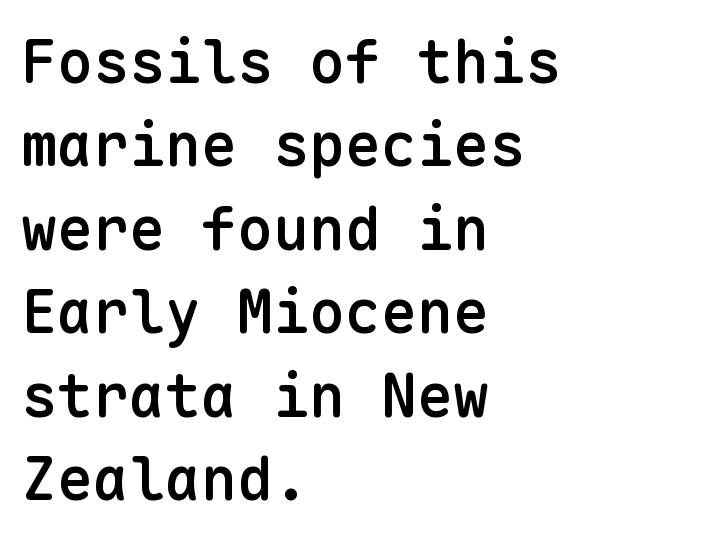
Q: Is the text bold? A: Semi-bold.
Q: Is the text italic (slanted)? A: No, it is upright.
Q: Is the typeface a serif or a sans-serif typeface? A: Sans-serif.
Q: Is the text underlined? A: No.
Q: How is the paragraph aligned? A: Left-aligned.
Q: Is the spacing between letters normal or unusually wide? A: Normal.
Q: Is the spacing between lines tight, normal or loose? A: Normal.
Q: Width (condensed, normal, or wide)? A: Normal.
Q: Stroke contrast? A: Low.
Q: x-height? A: Medium.
Q: Monospaced? A: Yes.
